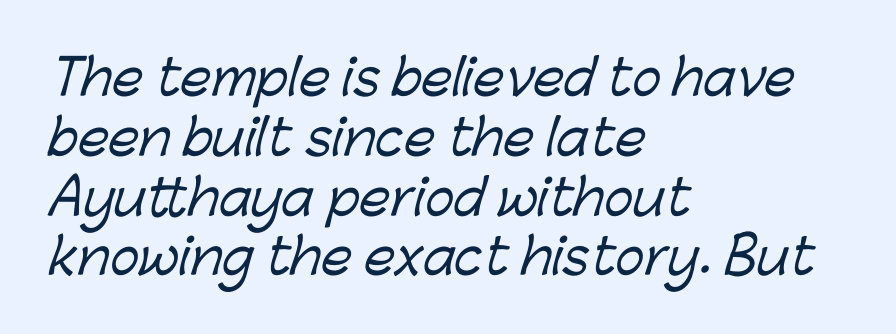
Letter spacing: default. Lines of text with bare space underneath. Each line starts at the same left margin while the right side varies. The rendering uses natural spacing where letterforms have individual widths. The typeface chosen for these lines omits serifs.
